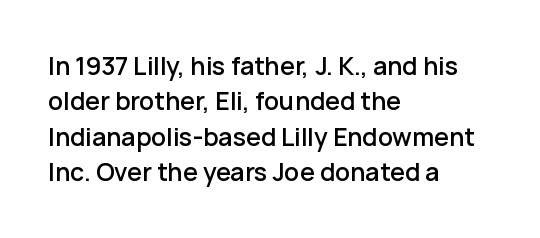
The line texture is even and compact thanks to regular tracking. Glance below the letters and you will spot only blank space. It's the straight-up-and-down kind of type. Each line starts at the same left margin while the right side varies. Reading down the column, the eye jumps a familiar distance to each next line.
